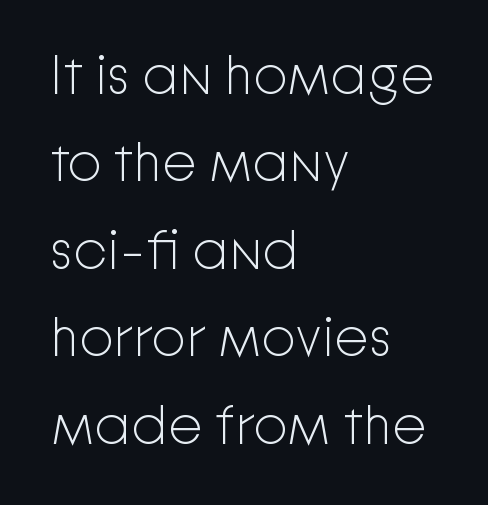
Q: Is the text bold? A: No.
Q: Is the text italic (slanted)? A: No, it is upright.
Q: Is the typeface a serif or a sans-serif typeface? A: Sans-serif.
Q: Is the text underlined? A: No.
Q: How is the paragraph aligned? A: Left-aligned.
Q: Is the spacing between letters normal or unusually wide? A: Normal.
Q: Is the spacing between lines tight, normal or loose? A: Normal.
Q: Width (condensed, normal, or wide)? A: Normal.
Q: Stroke contrast? A: Low.
Q: x-height? A: Medium.
Q: Monospaced? A: No.
